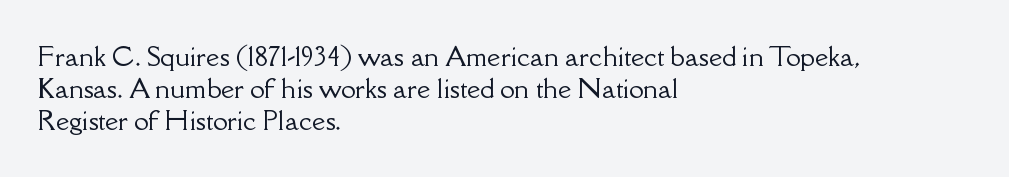
The image shows 26 px text type, upright; set left-aligned, line spacing 1.24x, normal letter spacing, not underlined.
